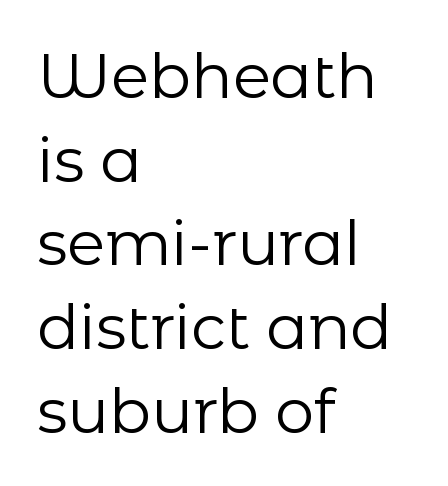
The image shows 62 px regular-weight sans-serif type, upright; set left-aligned, normal line spacing (1.35x), normal letter spacing, not underlined; low stroke contrast and a medium x-height.
